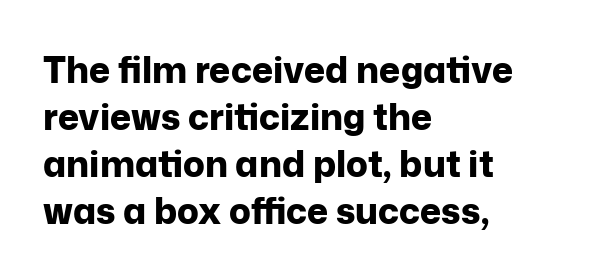
Nope, not italic — everything's standing straight. Interline gaps are of average width in this sample. Spacing between characters is what you'd get straight out of the box. Letters rest on an invisible, unmarked baseline. Typesetter's note: full bold, strokes at maximum text heaviness. Reading down the block, your eye returns to a fixed left position each line.
